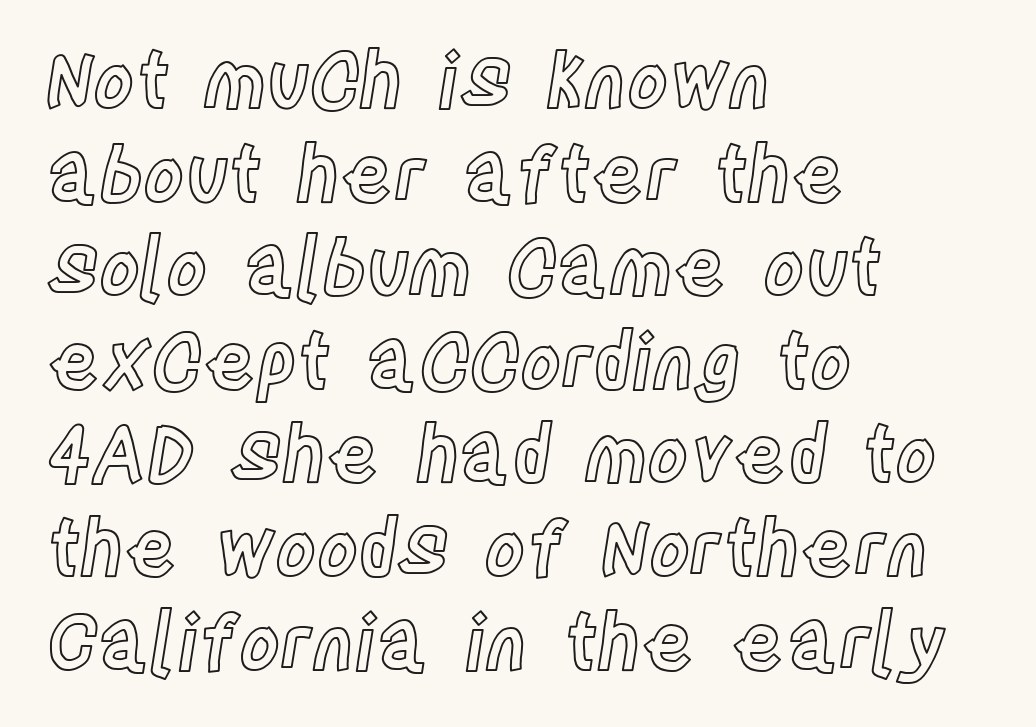
Q: Is the text italic (slanted)? A: Yes.
Q: Is the text underlined? A: No.
Q: How is the paragraph aligned? A: Left-aligned.
Q: Is the spacing between letters normal or unusually wide? A: Normal.
Q: Width (condensed, normal, or wide)? A: Condensed.
Q: x-height? A: Large.
Q: Monospaced? A: No.
